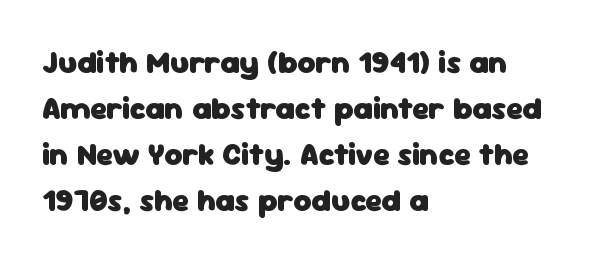
{"serif": "no", "italic": "no", "bold": "yes", "weight": "heavy", "width": "normal", "stroke_contrast": "low", "x_height": "medium", "monospaced": "no", "underline": "no", "align": "left", "line_spacing": "normal", "line_spacing_ratio": 1.48, "letter_spacing": "normal", "letter_spacing_em": 0.0, "glyph_px": 31}
